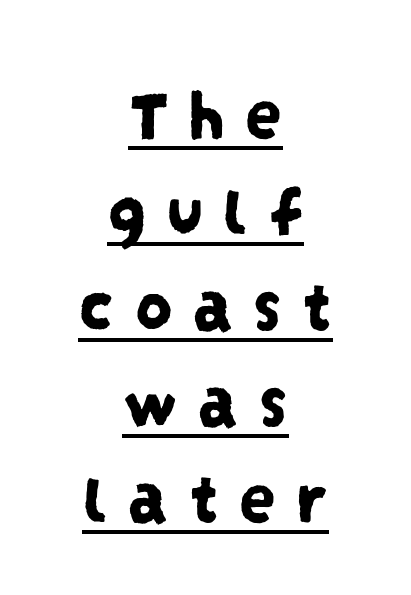
A student would call this center alignment; a typographer would say set centered. The letterforms stand isolated, each surrounded by extra space. Descenders here cross a horizontal rule under the line. Each letter's strokes conclude bluntly, with no projecting serifs.
